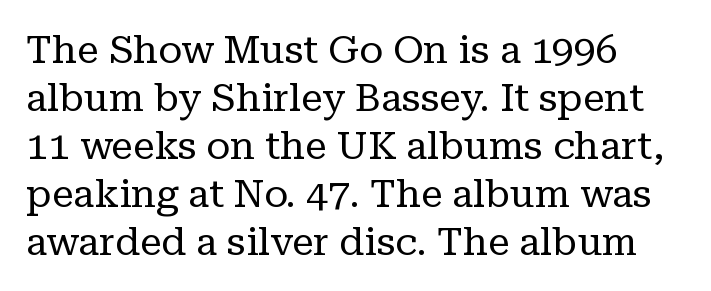
Q: Is the text bold? A: No.
Q: Is the text italic (slanted)? A: No, it is upright.
Q: Is the typeface a serif or a sans-serif typeface? A: Serif.
Q: Is the text underlined? A: No.
Q: How is the paragraph aligned? A: Left-aligned.
Q: Is the spacing between letters normal or unusually wide? A: Normal.
Q: Width (condensed, normal, or wide)? A: Normal.
Q: Stroke contrast? A: Low.
Q: x-height? A: Medium.
Q: Monospaced? A: No.
